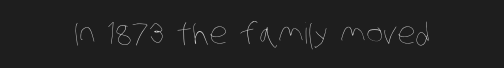
Weight: not bold — regular or lighter. The specimen omits any rule beneath the text block's lines. The letters sit at their default tracking, neither squeezed nor spread. The passage shown is typed in a proportional face where columns would drift.
